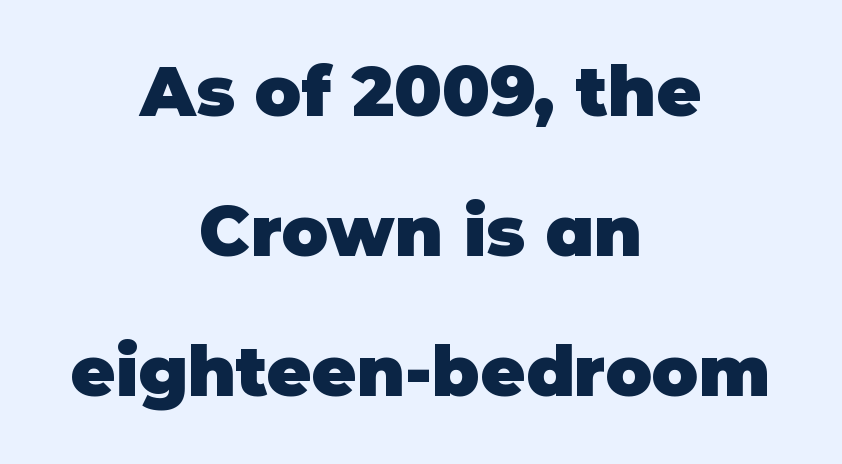
Spacing between characters is what you'd get straight out of the box. In terms of letterform style, serifs are entirely absent. The rendering uses a bold face; every stroke is thick and dark. The line-height multiplier appears high, well above default. Every row of glyphs is offset so its center matches the block's center.
